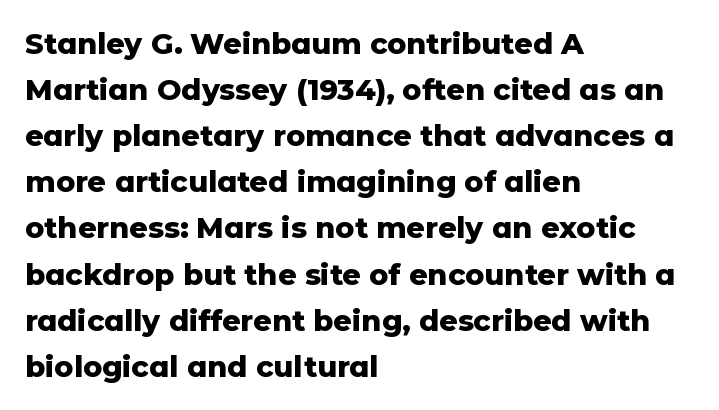
The words here are not underlined. Compared with typical paragraphs, the rows here are spaced about the same. The letters carry no serifs — their stems end cleanly without finishing strokes. Every character sits straight up, as roman type does. These lines are set flush left with a ragged right edge. Letter spacing: default.
